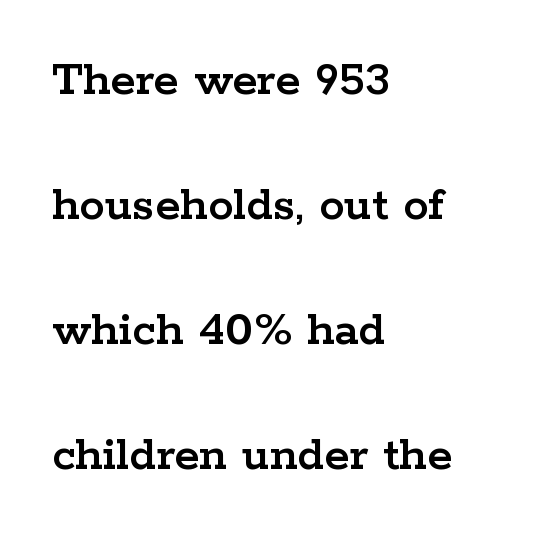
The image shows 51 px wide serif type, upright; set left-aligned, loose line spacing (2.45x), normal letter spacing, not underlined; low stroke contrast and a medium x-height.
